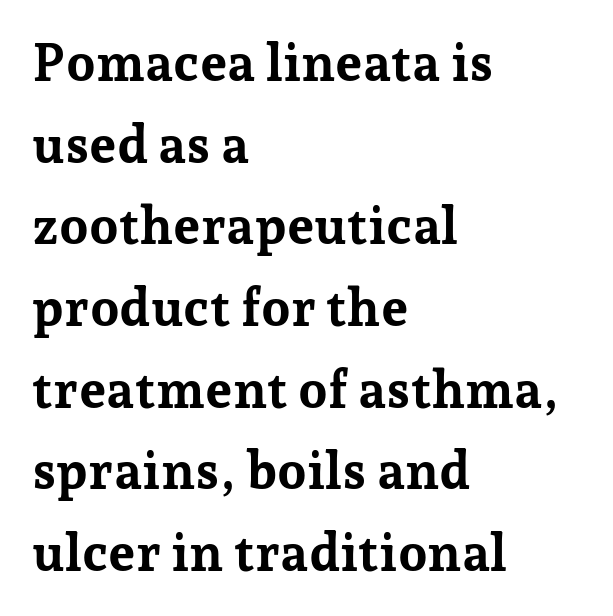
Q: Is the text bold? A: Yes.
Q: Is the text italic (slanted)? A: No, it is upright.
Q: Is the typeface a serif or a sans-serif typeface? A: Serif.
Q: Is the text underlined? A: No.
Q: How is the paragraph aligned? A: Left-aligned.
Q: Is the spacing between letters normal or unusually wide? A: Normal.
Q: Is the spacing between lines tight, normal or loose? A: Normal.
Q: Width (condensed, normal, or wide)? A: Normal.
Q: Stroke contrast? A: Low.
Q: x-height? A: Medium.
Q: Monospaced? A: No.
